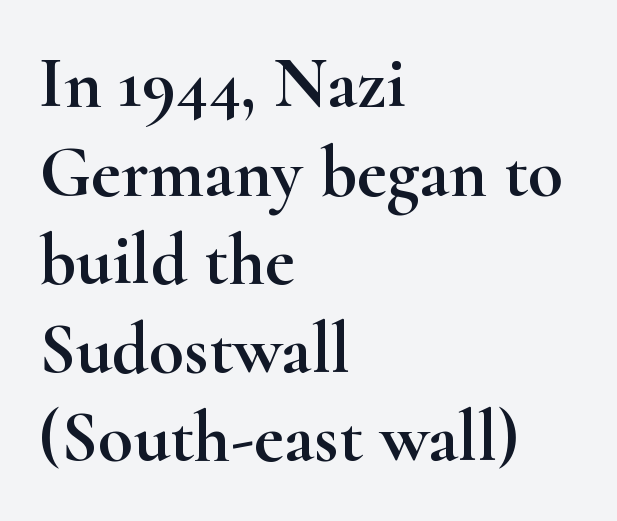
Q: Is the text italic (slanted)? A: No, it is upright.
Q: Is the typeface a serif or a sans-serif typeface? A: Serif.
Q: Is the text underlined? A: No.
Q: How is the paragraph aligned? A: Left-aligned.
Q: Is the spacing between letters normal or unusually wide? A: Normal.
Q: Width (condensed, normal, or wide)? A: Wide.
Q: Stroke contrast? A: High.
Q: x-height? A: Small.
Q: Monospaced? A: No.
